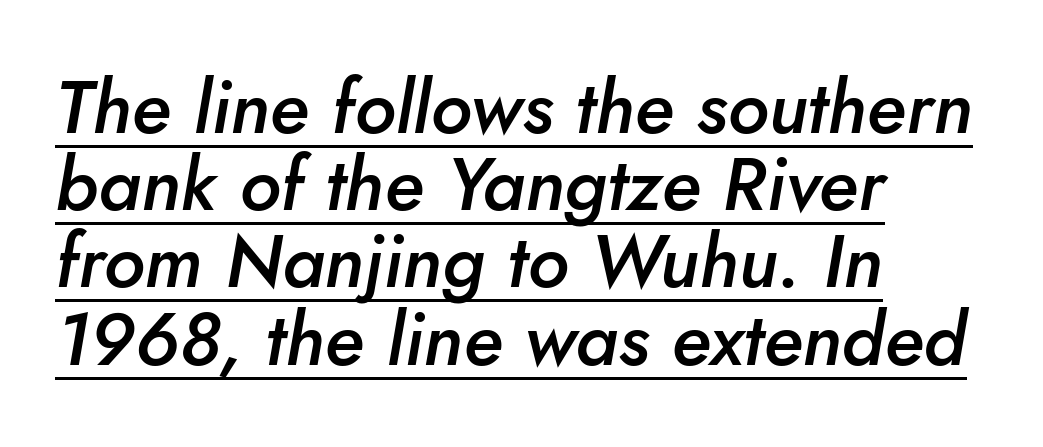
The passage shown is typed in a proportional face where columns would drift. Every row of glyphs begins at an identical x-position on the left. Honestly, the rows look squashed on top of each other. A continuous stroke trails under the words, as in a hyperlink. In terms of posture, this sample is oblique. The type is set solid horizontally, with unmodified tracking.
